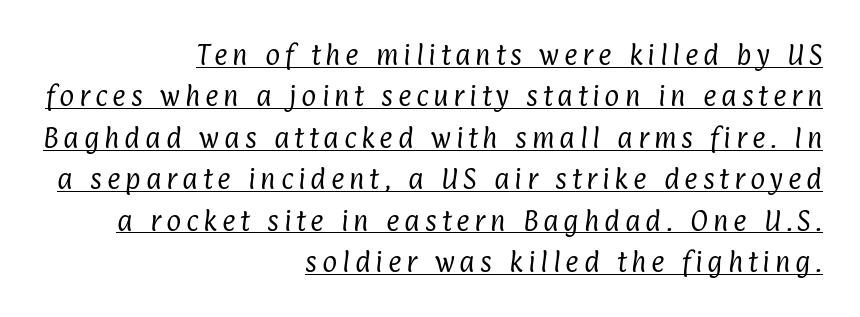
The image shows 23 px text type; set right-aligned, line spacing 1.8x, unusually wide letter spacing (+0.21 em), underlined.
